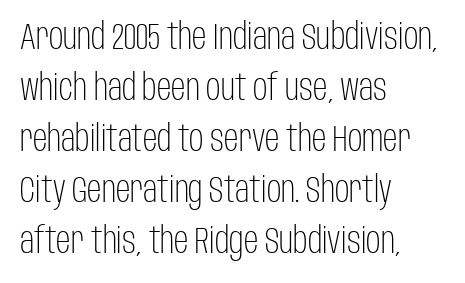
Note: no serifs on the glyphs. Posture: upright roman. Varying glyph widths throughout — classic text-font behaviour. Bare-footed words on every line.
